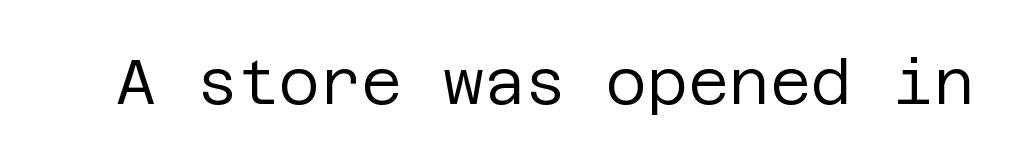
Q: Is the text bold? A: No.
Q: Is the text italic (slanted)? A: No, it is upright.
Q: Is the typeface a serif or a sans-serif typeface? A: Sans-serif.
Q: Is the text underlined? A: No.
Q: Is the spacing between letters normal or unusually wide? A: Normal.
Q: Width (condensed, normal, or wide)? A: Normal.
Q: Stroke contrast? A: Low.
Q: x-height? A: Large.
